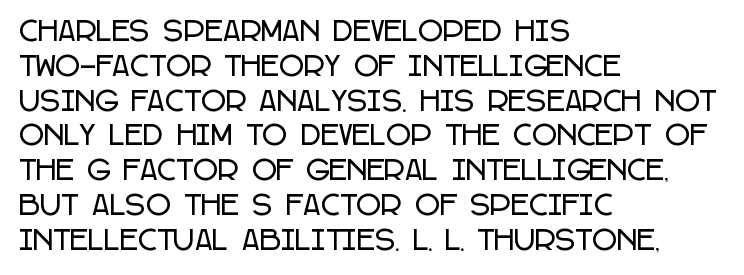
The image shows 27 px text type, upright; set left-aligned, normal line spacing (1.29x), normal letter spacing, not underlined.
